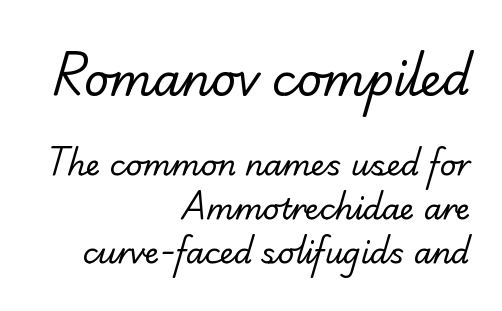
Are there feet on the stems? There are — it's a serif. Is this a fixed-width face? No — the glyphs have proportional, varying widths. Glance below the letters and you will spot only blank space. Reading down the column, the eye jumps a familiar distance to each next line. Counters stay open thanks to moderate or lighter strokes. Visually, the top section dominates because its glyphs are scaled up.
